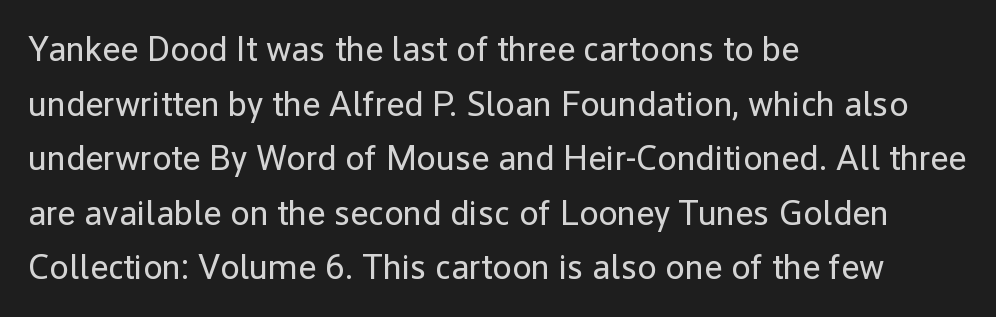
Notice how the passage keeps a crisp vertical edge on the left only. Ordinary non-slanted type is in use. The strokes carry an ordinary text weight at most. The foot of each line stays bare and open.
